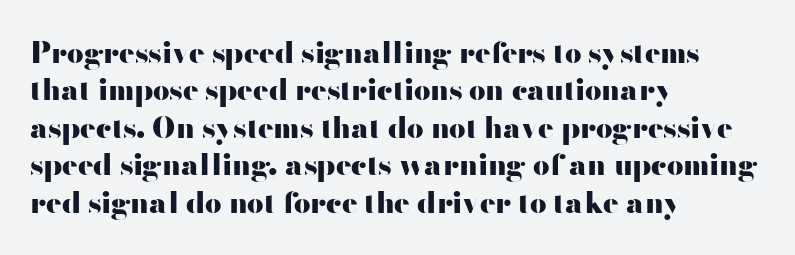
Q: Is the text bold? A: Yes.
Q: Is the text italic (slanted)? A: No, it is upright.
Q: Is the typeface a serif or a sans-serif typeface? A: Serif.
Q: Is the text underlined? A: No.
Q: How is the paragraph aligned? A: Left-aligned.
Q: Is the spacing between letters normal or unusually wide? A: Normal.
Q: Is the spacing between lines tight, normal or loose? A: Normal.
Q: Width (condensed, normal, or wide)? A: Wide.
Q: Stroke contrast? A: High.
Q: x-height? A: Small.
Q: Monospaced? A: No.
